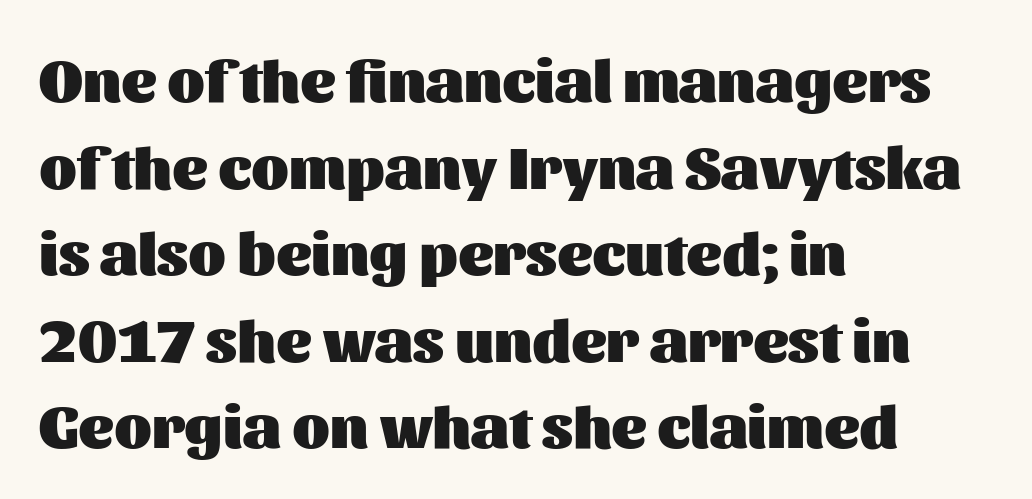
The image shows 61 px heavy sans-serif type, upright; set left-aligned, normal line spacing (1.42x), normal letter spacing, not underlined; medium stroke contrast and a medium x-height.
